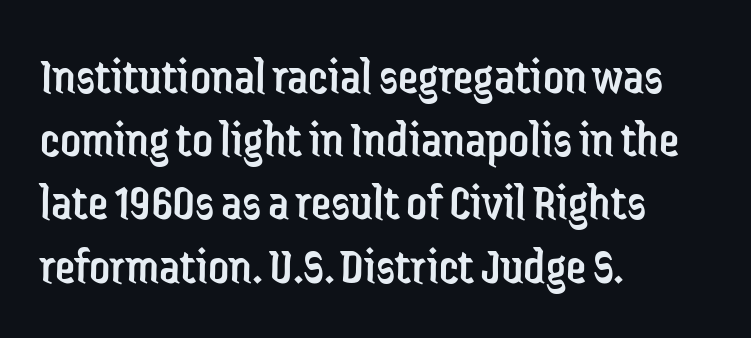
Q: Is the text bold? A: No.
Q: Is the text italic (slanted)? A: No, it is upright.
Q: Is the typeface a serif or a sans-serif typeface? A: Sans-serif.
Q: Is the text underlined? A: No.
Q: How is the paragraph aligned? A: Left-aligned.
Q: Is the spacing between letters normal or unusually wide? A: Normal.
Q: Width (condensed, normal, or wide)? A: Condensed.
Q: Stroke contrast? A: Low.
Q: x-height? A: Medium.
Q: Monospaced? A: No.
